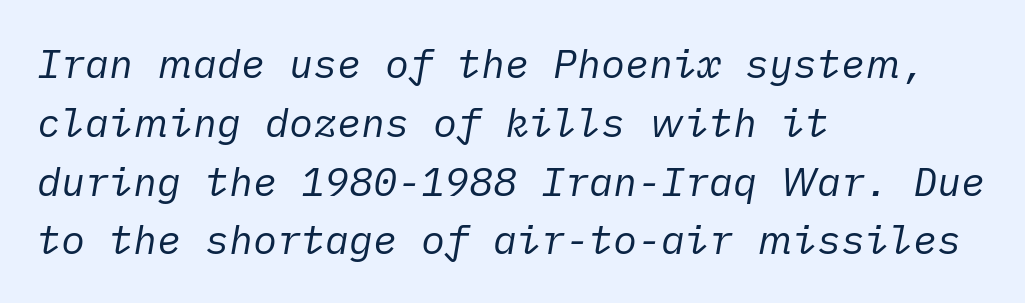
The text carries the slant typical of an italic or oblique font. The face used here is rendered with its standard letterfit. Ink coverage per letter is moderate at most. Quick note: underline off. The lines are quadded left.
